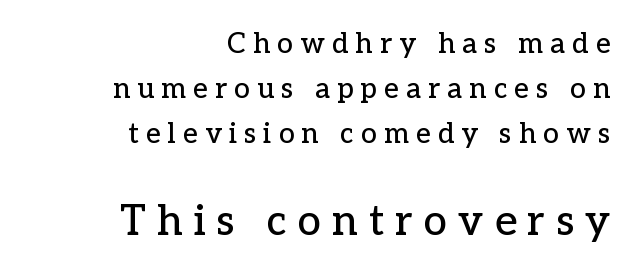
{"serif": "yes", "italic": "no", "width": "normal", "stroke_contrast": "low", "x_height": "medium", "monospaced": "no", "underline": "no", "align": "right", "line_spacing": "normal", "line_spacing_ratio": 1.61, "letter_spacing": "wide", "letter_spacing_em": 0.26, "larger_block": "second", "size_ratio": 1.5, "glyph_px": 42}
